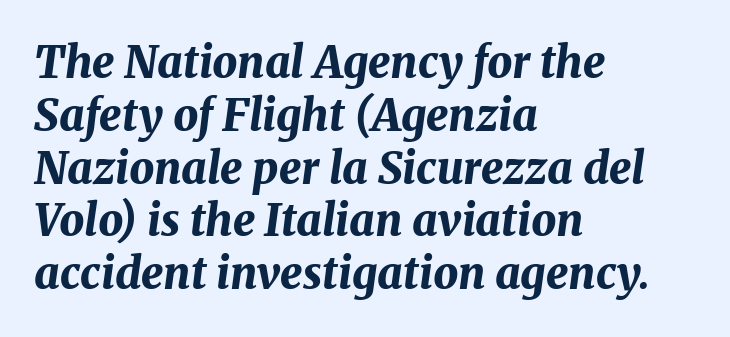
Tracking value appears to be zero — textbook default spacing. The space beneath each line is pristine and unruled. Tall strokes in this sample are angled rather than plumb. Varying glyph widths throughout — classic text-font behaviour. The font is running at its bold setting.
